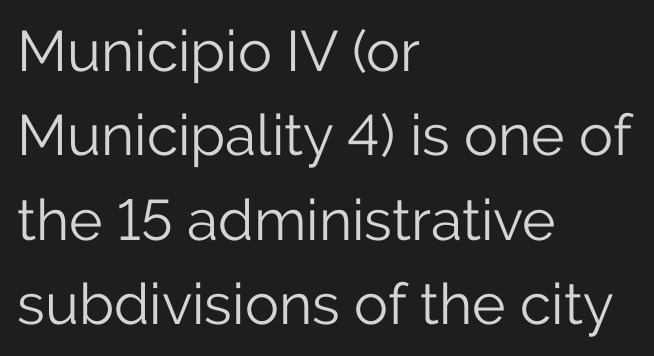
These lines sit exactly where default settings would place them. The glyphs in this specimen are sans serif. Every row of glyphs begins at an identical x-position on the left. Nothing heavy about these letters — not bold at all. Does the lettering tilt? It doesn't — this is upright. Proportional: the letters do not fall into vertical columns.
